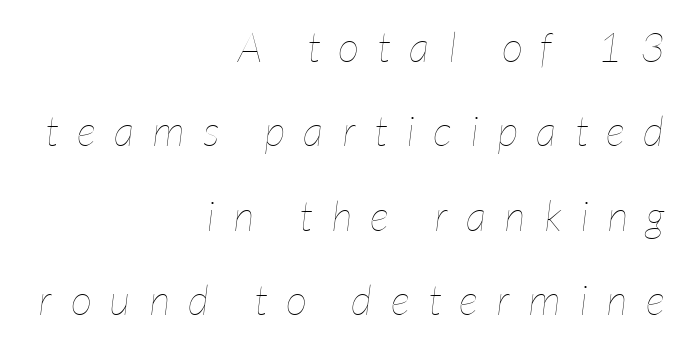
{"italic": "yes", "lean": "right", "slant_degrees": 7, "bold": "no", "weight": "thin", "width": "condensed", "stroke_contrast": "low", "x_height": "medium", "monospaced": "no", "underline": "no", "align": "right", "line_spacing": "loose", "line_spacing_ratio": 2.01, "letter_spacing": "wide", "letter_spacing_em": 0.44, "glyph_px": 42}
